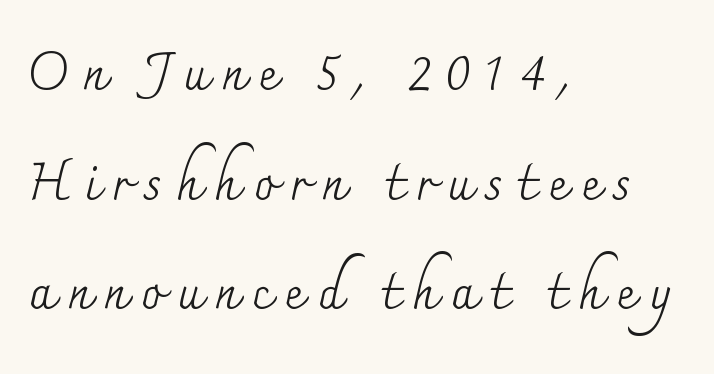
{"serif": "yes", "bold": "no", "weight": "regular", "width": "normal", "stroke_contrast": "medium", "x_height": "small", "monospaced": "no", "underline": "no", "align": "left", "line_spacing": "loose", "line_spacing_ratio": 2.11, "letter_spacing": "wide", "letter_spacing_em": 0.25, "glyph_px": 52}
